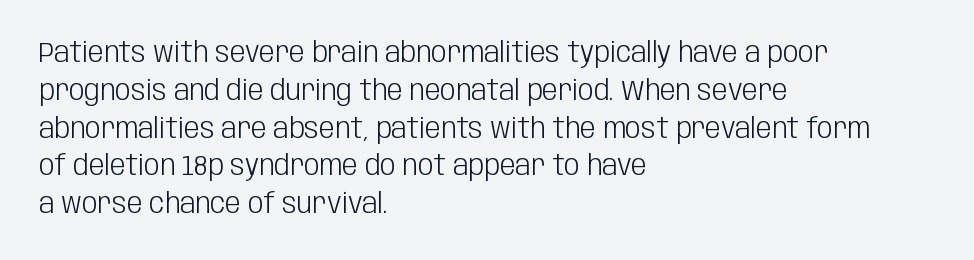
{"serif": "no", "italic": "no", "bold": "no", "weight": "light", "width": "condensed", "stroke_contrast": "low", "x_height": "large", "monospaced": "no", "underline": "no", "align": "left", "line_spacing": "normal", "line_spacing_ratio": 1.35, "letter_spacing": "normal", "letter_spacing_em": 0.0, "glyph_px": 28}
